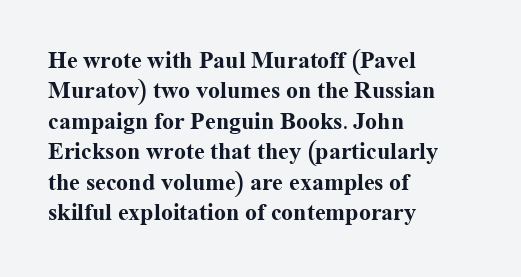
The glyphs are unaccompanied by any horizontal stroke below them. The leading is moderate, giving the passage an even texture. Left-aligned paragraph, ragged on the right. A full-strength bold gives these letters their thick strokes. This sample uses an upright cut, with every glyph sitting square on the baseline.
